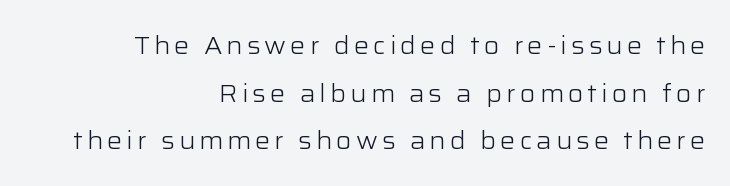
Leading: increased. Weight: not bold — regular or lighter. Beneath every word, the page is bare. No italicization has been applied; the sample stays upright. A student would call this right alignment; a typographer would say flush right, rag left.
